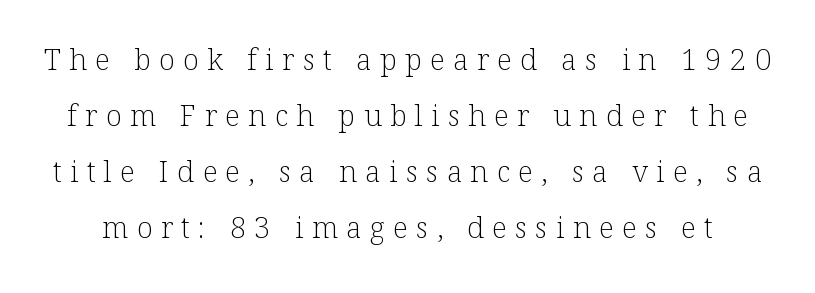
Looks like regular typesetting: each glyph gets only the width it needs. The characters display serif detailing at their extremities. These glyphs show unthickened strokes, regular width or finer. This sample uses an upright cut, with every glyph sitting square on the baseline.
